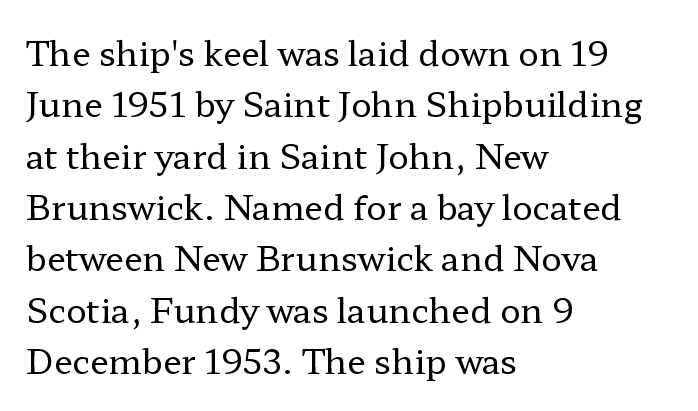
{"serif": "yes", "italic": "no", "bold": "no", "weight": "regular", "width": "wide", "stroke_contrast": "low", "x_height": "medium", "monospaced": "no", "underline": "no", "align": "left", "line_spacing": "normal", "line_spacing_ratio": 1.51, "letter_spacing": "normal", "letter_spacing_em": 0.0, "glyph_px": 34}
